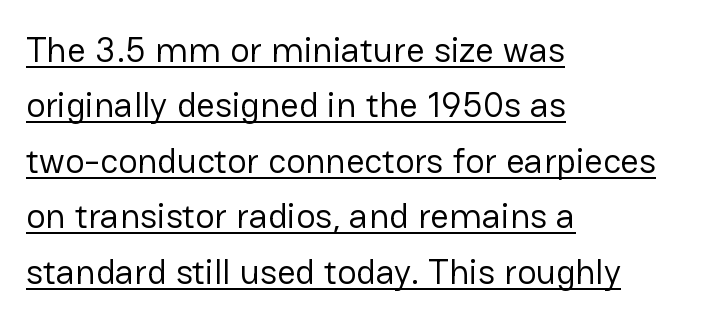
This sample uses an upright cut, with every glyph sitting square on the baseline. These lines stack with their left ends in a neat column. A normal amount of white space separates one row of letters from the next. The string is rendered with underlining switched on. Is this a fixed-width face? No — the glyphs have proportional, varying widths.
